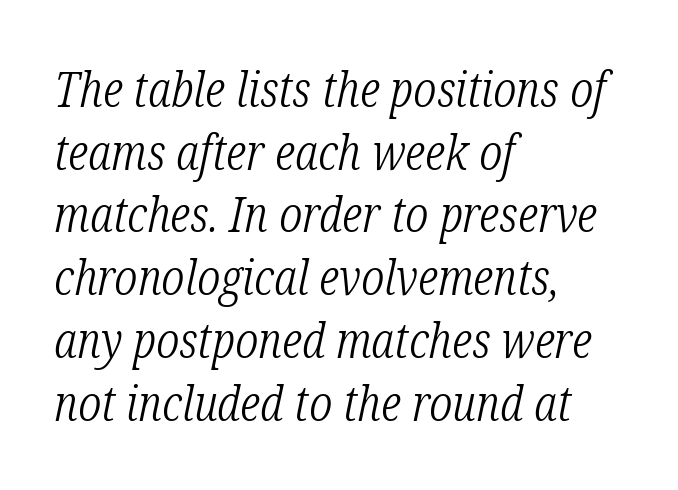
The image shows 49 px light, condensed serif type, italic (leaning right); set left-aligned, normal line spacing (1.28x), normal letter spacing, not underlined; low stroke contrast and a medium x-height.
